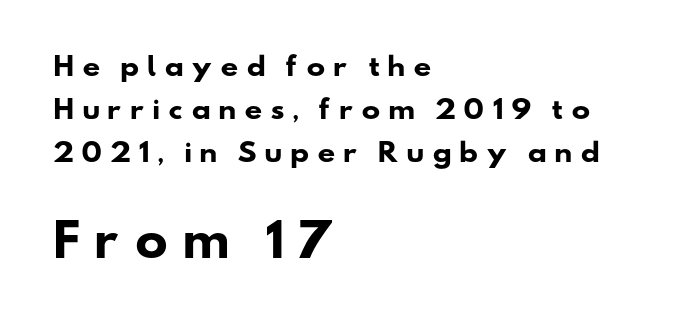
No word sits above an underline. These lines stack with their left ends in a neat column. The typesetting leans heavy: a genuine bold. This is sans-serif lettering, the kind often seen on screens and signage. Think of a printed novel: that variable character pitch is what you see here. The face used here is rendered with a markedly widened letterfit.
